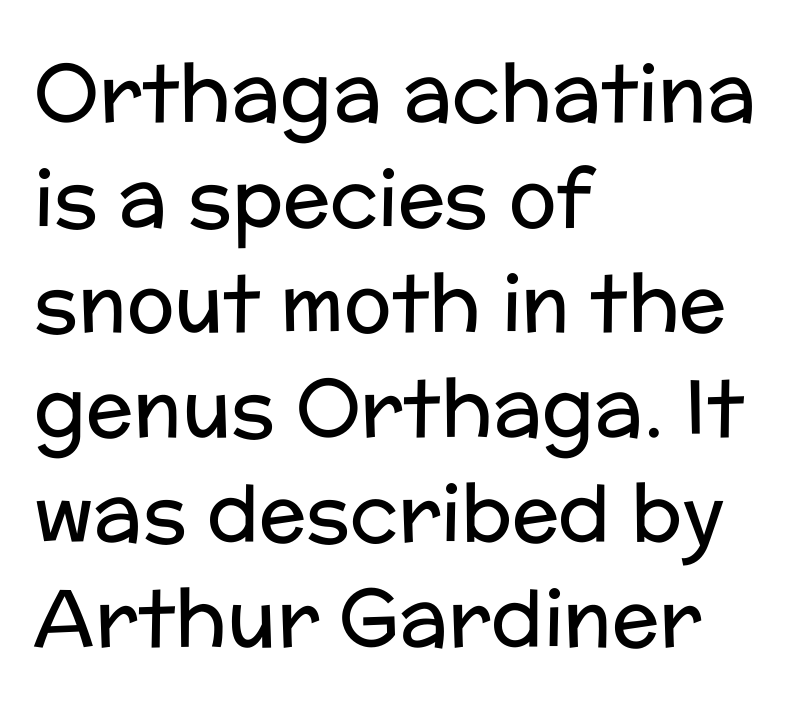
The horizontal fit of the characters is conventional and even. Compared with a typical body face, this is equally light or lighter still. The typesetter chose a ragged-right arrangement here. The type sits square on the baseline with zero lean. The strip under each line holds only bare page. A normal amount of white space separates one row of letters from the next.
